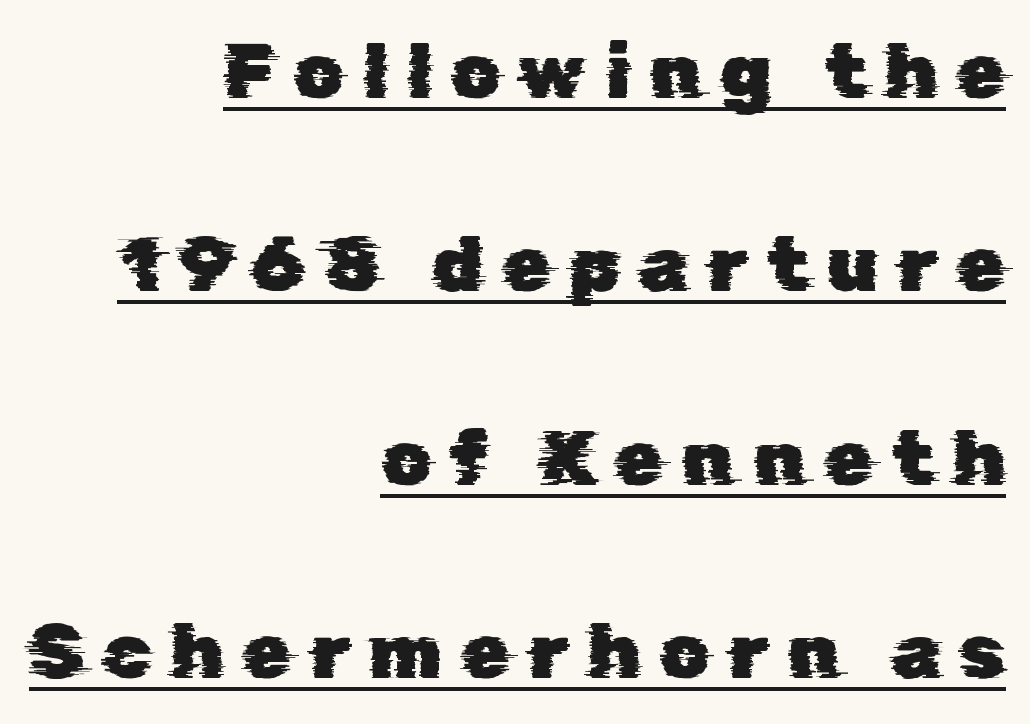
{"serif": "no", "width": "normal", "stroke_contrast": "low", "x_height": "medium", "monospaced": "no", "underline": "yes", "align": "right", "line_spacing": "loose", "line_spacing_ratio": 2.48, "letter_spacing": "wide", "letter_spacing_em": 0.24, "glyph_px": 78}
